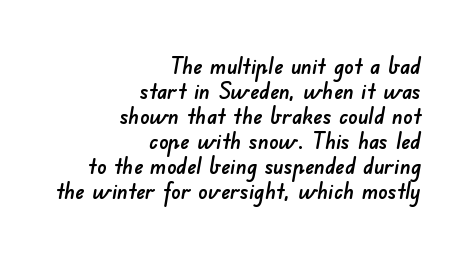
Q: Is the text underlined? A: No.
Q: How is the paragraph aligned? A: Right-aligned.
Q: Is the spacing between letters normal or unusually wide? A: Normal.
Q: Is the spacing between lines tight, normal or loose? A: Tight.
